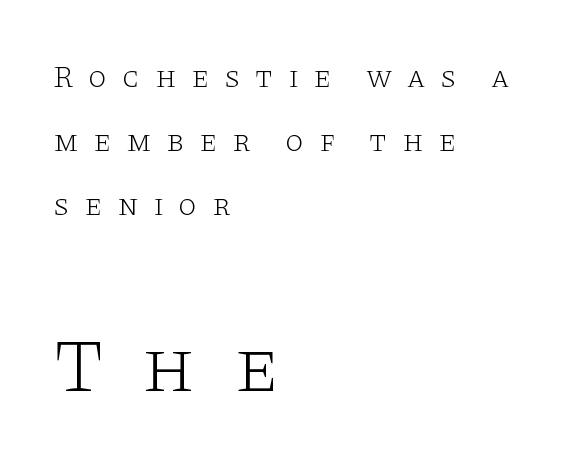
Q: Is the text bold? A: No.
Q: Is the text italic (slanted)? A: No, it is upright.
Q: Is the typeface a serif or a sans-serif typeface? A: Serif.
Q: Is the text underlined? A: No.
Q: How is the paragraph aligned? A: Left-aligned.
Q: Is the spacing between letters normal or unusually wide? A: Unusually wide.
Q: Is the spacing between lines tight, normal or loose? A: Loose.
Q: Which block of text is set in a larger size, the first (top) or the second (bottom)? A: The second (bottom) one.
Q: Width (condensed, normal, or wide)? A: Wide.
Q: Stroke contrast? A: Low.
Q: x-height? A: Large.
Q: Monospaced? A: No.
